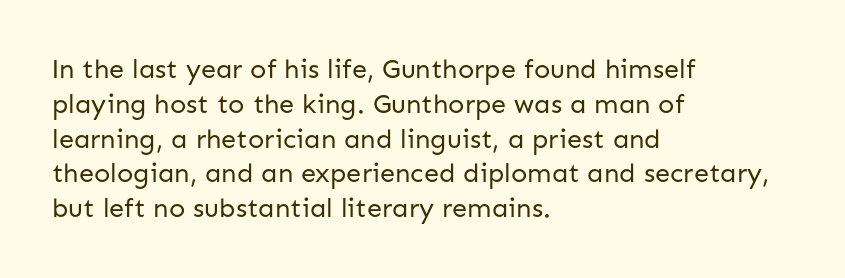
{"italic": "no", "bold": "no", "underline": "no", "align": "left", "line_spacing": "normal", "line_spacing_ratio": 1.29, "letter_spacing": "normal", "letter_spacing_em": 0.0, "glyph_px": 27}
